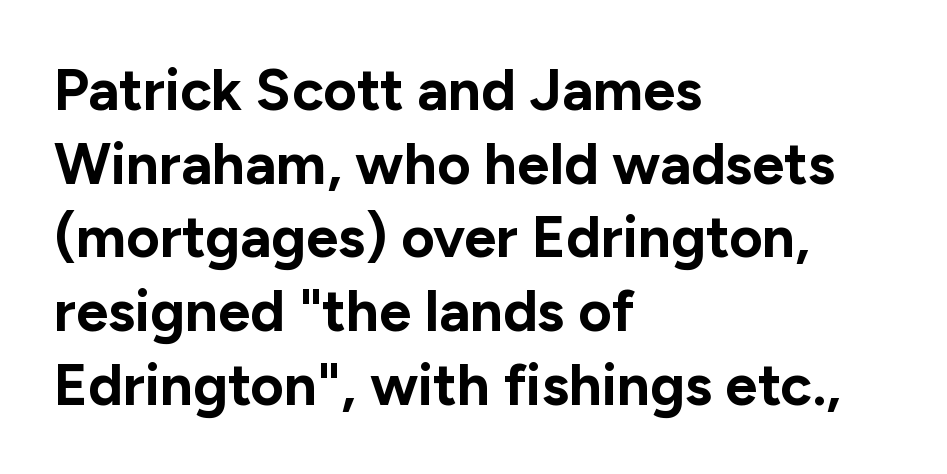
Q: Is the text bold? A: Yes.
Q: Is the text italic (slanted)? A: No, it is upright.
Q: Is the typeface a serif or a sans-serif typeface? A: Sans-serif.
Q: Is the text underlined? A: No.
Q: How is the paragraph aligned? A: Left-aligned.
Q: Is the spacing between letters normal or unusually wide? A: Normal.
Q: Is the spacing between lines tight, normal or loose? A: Normal.
Q: Width (condensed, normal, or wide)? A: Normal.
Q: Stroke contrast? A: Low.
Q: x-height? A: Medium.
Q: Monospaced? A: No.
